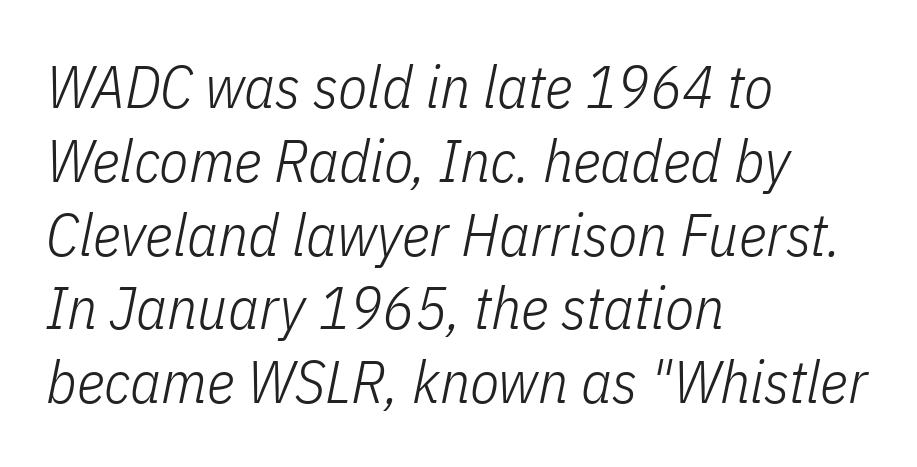
The image shows 60 px light, condensed type, italic (leaning right); set left-aligned, line spacing 1.23x, normal letter spacing, not underlined; low stroke contrast and a medium x-height.
